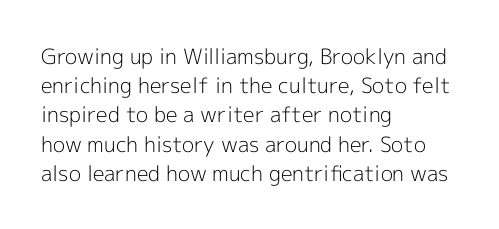
Q: Is the text bold? A: No.
Q: Is the text italic (slanted)? A: No, it is upright.
Q: Is the text underlined? A: No.
Q: How is the paragraph aligned? A: Left-aligned.
Q: Is the spacing between letters normal or unusually wide? A: Normal.
Q: Is the spacing between lines tight, normal or loose? A: Normal.
